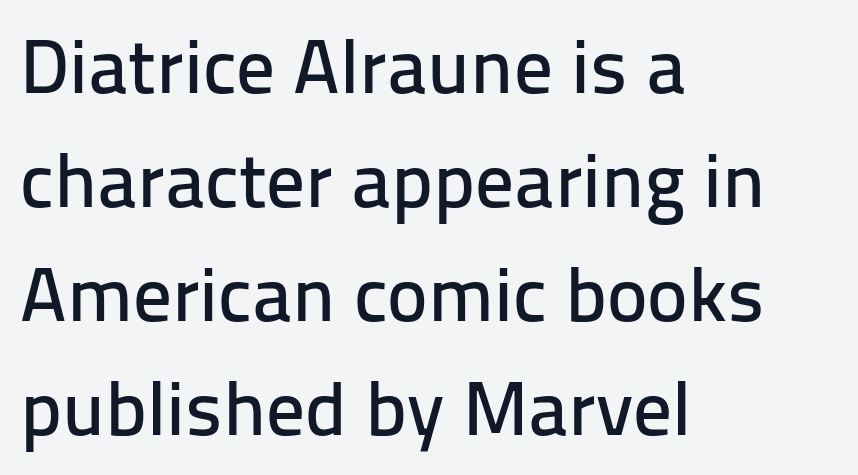
The image shows 77 px sans-serif type, upright; set left-aligned, normal line spacing (1.48x), normal letter spacing, not underlined; low stroke contrast and a medium x-height.
